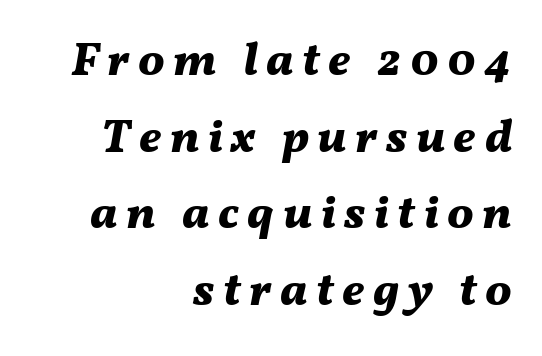
The image shows 47 px bold type, italic (leaning right); set right-aligned, normal line spacing (1.63x), not underlined; medium stroke contrast and a medium x-height.
